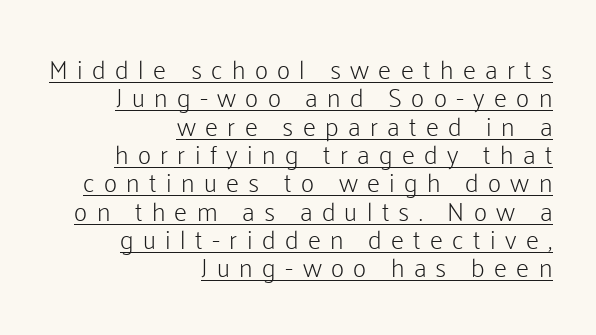
The image shows 26 px text type, upright; set right-aligned, tight line spacing (1.09x), unusually wide letter spacing (+0.36 em), underlined.
